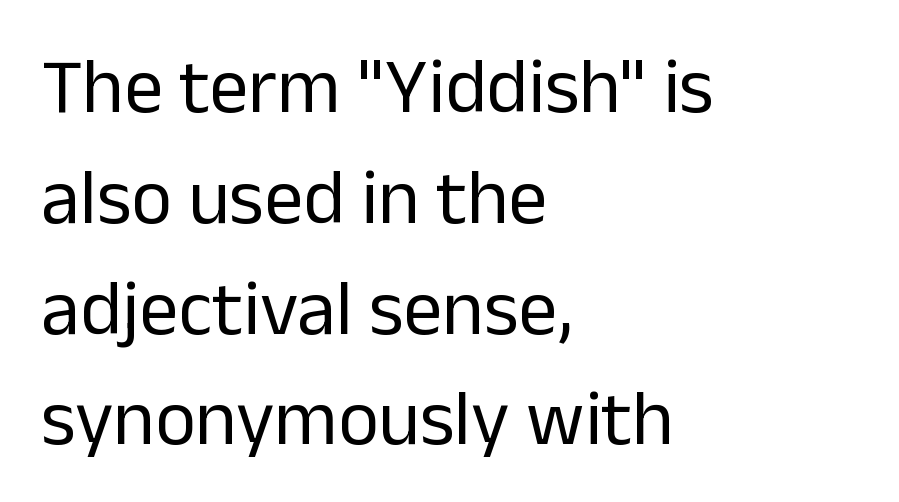
{"serif": "no", "italic": "no", "bold": "no", "weight": "regular", "width": "normal", "stroke_contrast": "low", "x_height": "medium", "monospaced": "no", "underline": "no", "align": "left", "line_spacing": "normal", "line_spacing_ratio": 1.42, "letter_spacing": "normal", "letter_spacing_em": 0.0, "glyph_px": 78}
